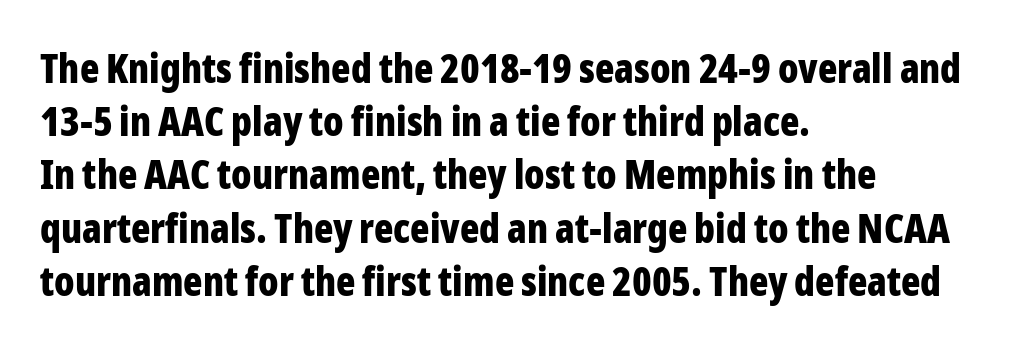
{"serif": "no", "italic": "no", "bold": "yes", "weight": "bold", "width": "condensed", "stroke_contrast": "low", "x_height": "medium", "monospaced": "no", "underline": "no", "align": "left", "line_spacing": "normal", "line_spacing_ratio": 1.33, "letter_spacing": "normal", "letter_spacing_em": 0.0, "glyph_px": 40}
